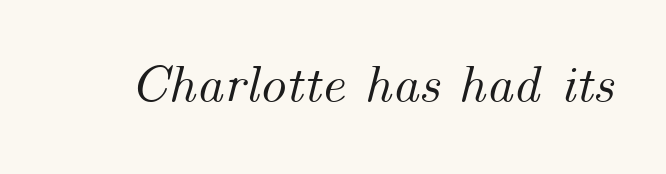
{"italic": "yes", "lean": "right", "slant_degrees": 14, "width": "normal", "stroke_contrast": "medium", "x_height": "small", "monospaced": "no", "underline": "no", "letter_spacing": "normal", "letter_spacing_em": 0.0, "glyph_px": 53}
